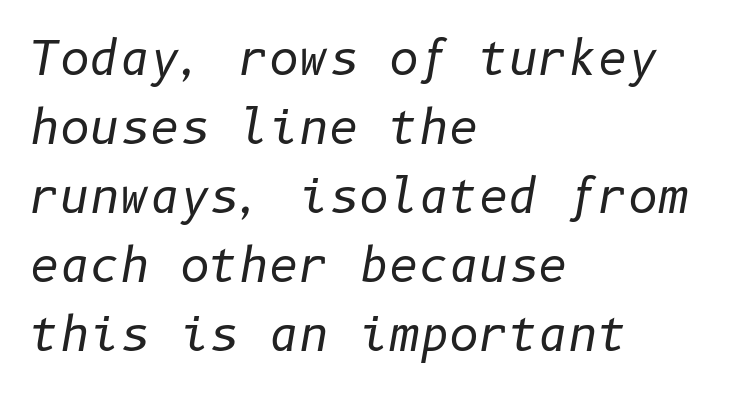
{"italic": "yes", "lean": "right", "slant_degrees": 10, "bold": "no", "weight": "regular", "width": "normal", "stroke_contrast": "low", "x_height": "medium", "underline": "no", "align": "left", "line_spacing": "normal", "line_spacing_ratio": 1.5, "letter_spacing": "normal", "letter_spacing_em": 0.0, "glyph_px": 46}
